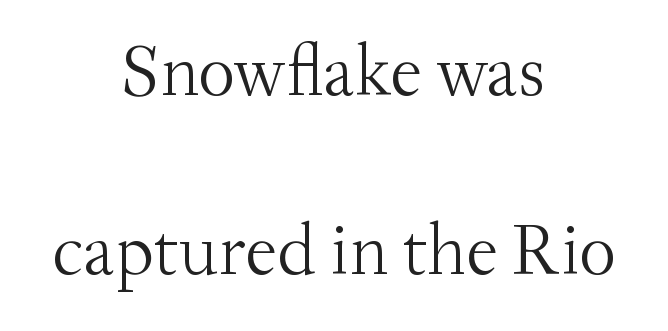
{"serif": "yes", "italic": "no", "bold": "no", "weight": "light", "width": "normal", "stroke_contrast": "medium", "x_height": "small", "monospaced": "no", "underline": "no", "align": "center", "line_spacing": "loose", "line_spacing_ratio": 2.45, "letter_spacing": "normal", "letter_spacing_em": 0.0, "glyph_px": 73}
